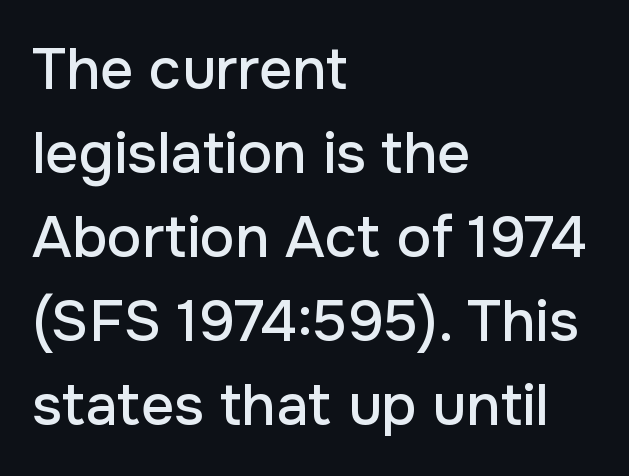
{"serif": "no", "italic": "no", "width": "normal", "stroke_contrast": "low", "x_height": "medium", "monospaced": "no", "underline": "no", "align": "left", "line_spacing": "normal", "line_spacing_ratio": 1.45, "letter_spacing": "normal", "letter_spacing_em": 0.0, "glyph_px": 58}
